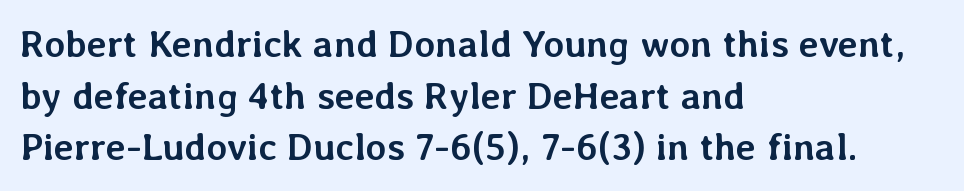
{"italic": "no", "bold": "yes", "weight": "semibold", "width": "normal", "stroke_contrast": "low", "x_height": "medium", "monospaced": "no", "underline": "no", "align": "left", "line_spacing": "normal", "line_spacing_ratio": 1.36, "letter_spacing": "normal", "letter_spacing_em": 0.0, "glyph_px": 38}
